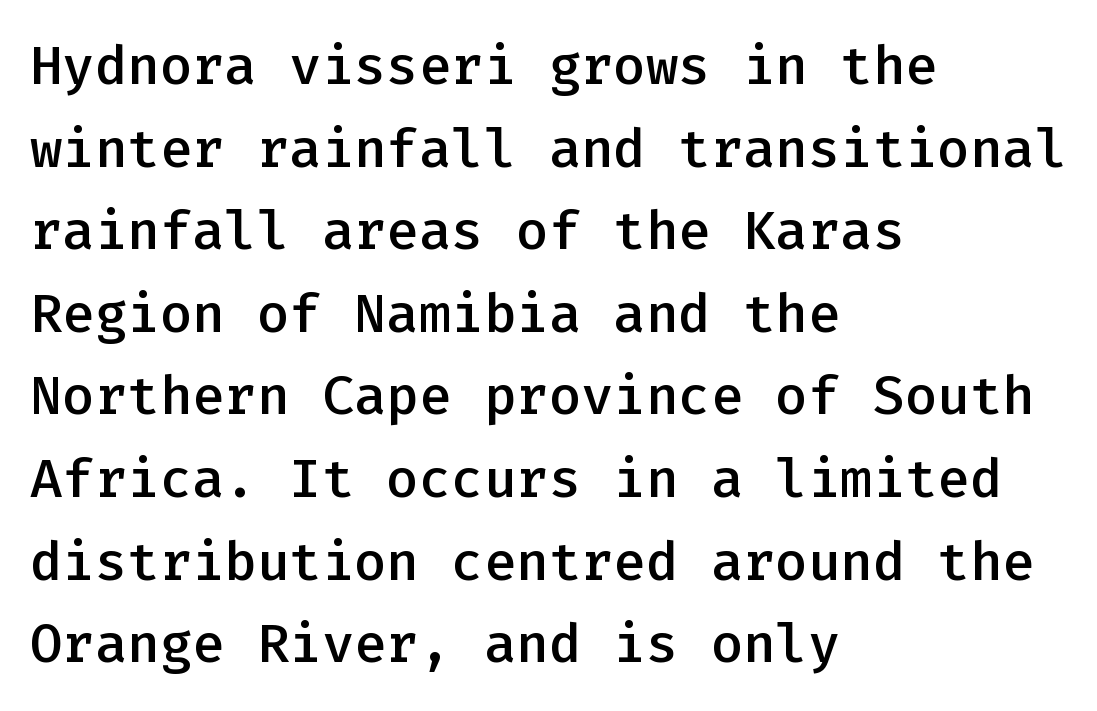
{"serif": "no", "italic": "no", "bold": "semi", "weight": "semibold", "width": "normal", "stroke_contrast": "low", "x_height": "medium", "monospaced": "yes", "underline": "no", "align": "left", "line_spacing": "normal", "line_spacing_ratio": 1.53, "letter_spacing": "normal", "letter_spacing_em": 0.0, "glyph_px": 54}
